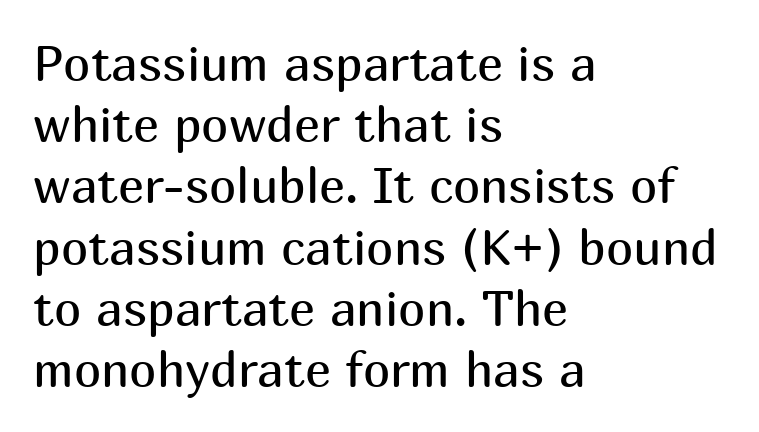
{"serif": "no", "italic": "no", "bold": "no", "weight": "regular", "width": "normal", "stroke_contrast": "medium", "x_height": "medium", "monospaced": "no", "underline": "no", "align": "left", "line_spacing": "normal", "line_spacing_ratio": 1.25, "letter_spacing": "normal", "letter_spacing_em": 0.0, "glyph_px": 49}
